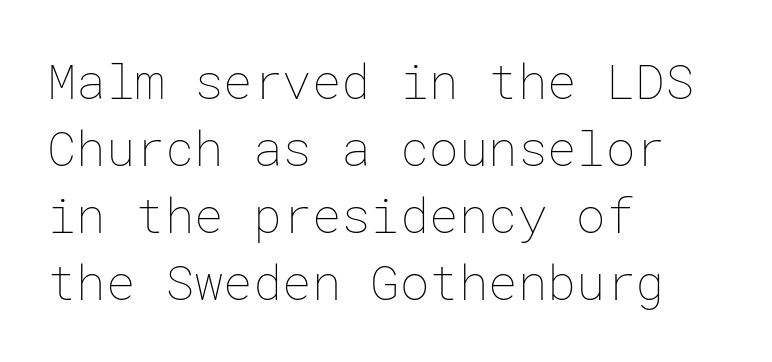
{"italic": "no", "bold": "no", "weight": "thin", "width": "normal", "stroke_contrast": "low", "x_height": "medium", "underline": "no", "align": "left", "line_spacing": "normal", "line_spacing_ratio": 1.37, "letter_spacing": "normal", "letter_spacing_em": 0.0, "glyph_px": 49}
